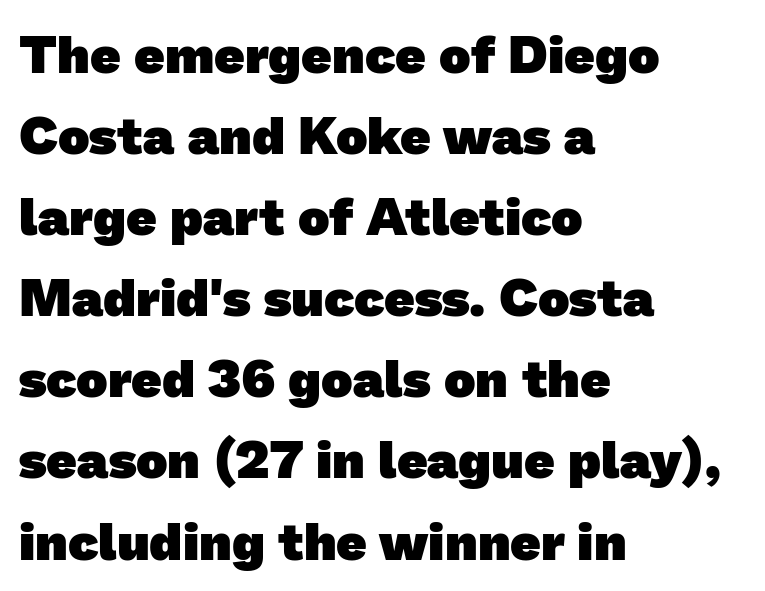
Which margin do the lines hug? The left one — the right edge is uneven. Each letter keeps its own natural width here, so spacing adapts to shape. A typesetter would label this face a sans. Has an underline been added? It has not. The rows are spaced the way most documents space them. Stroke thickness is high; the sample reads as a true bold.
